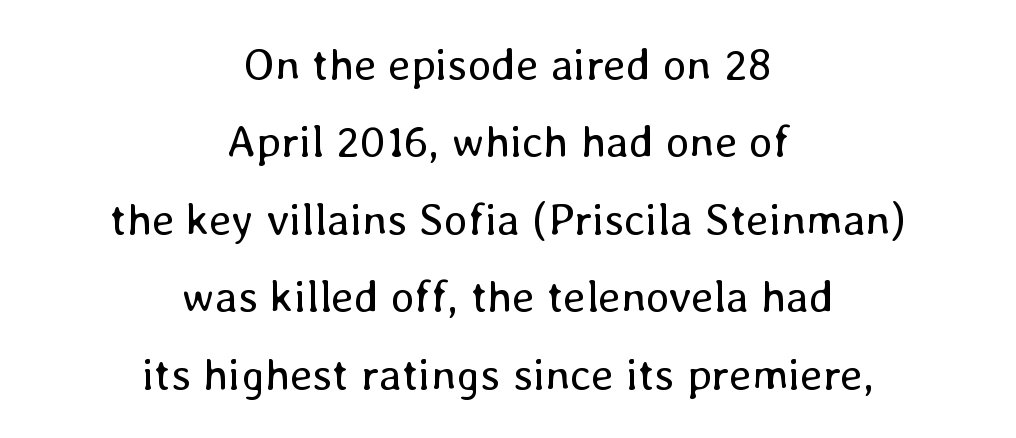
{"italic": "no", "bold": "no", "weight": "regular", "width": "normal", "stroke_contrast": "low", "x_height": "medium", "monospaced": "no", "underline": "no", "align": "center", "line_spacing_ratio": 1.72, "letter_spacing": "normal", "letter_spacing_em": 0.0, "glyph_px": 45}
